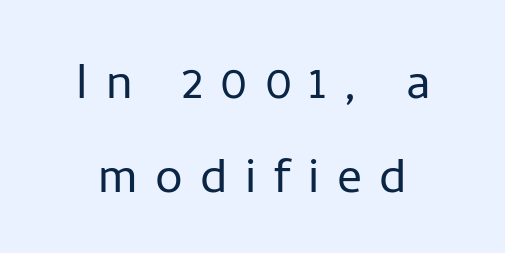
Q: Is the text bold? A: No.
Q: Is the text italic (slanted)? A: No, it is upright.
Q: Is the typeface a serif or a sans-serif typeface? A: Sans-serif.
Q: Is the text underlined? A: No.
Q: How is the paragraph aligned? A: Centered.
Q: Is the spacing between letters normal or unusually wide? A: Unusually wide.
Q: Is the spacing between lines tight, normal or loose? A: Normal.
Q: Width (condensed, normal, or wide)? A: Normal.
Q: Stroke contrast? A: Low.
Q: x-height? A: Medium.
Q: Monospaced? A: No.
